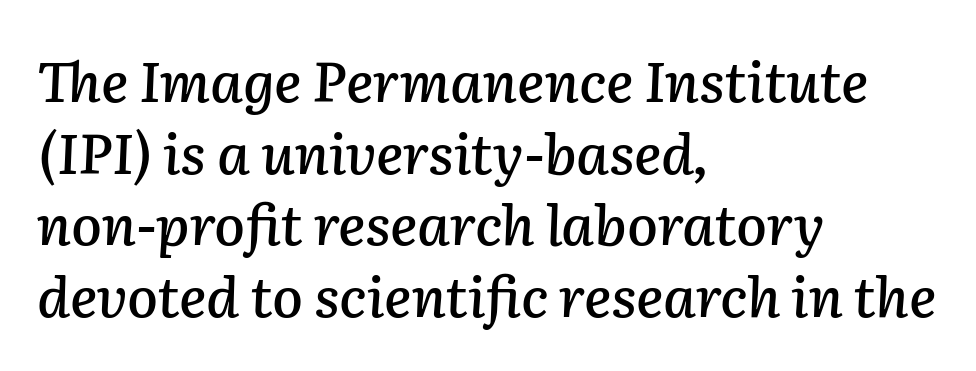
Q: Is the text italic (slanted)? A: Yes, it leans right by about 2 degrees.
Q: Is the text underlined? A: No.
Q: How is the paragraph aligned? A: Left-aligned.
Q: Is the spacing between letters normal or unusually wide? A: Normal.
Q: Is the spacing between lines tight, normal or loose? A: Normal.
Q: Width (condensed, normal, or wide)? A: Normal.
Q: Stroke contrast? A: Low.
Q: x-height? A: Medium.
Q: Monospaced? A: No.
